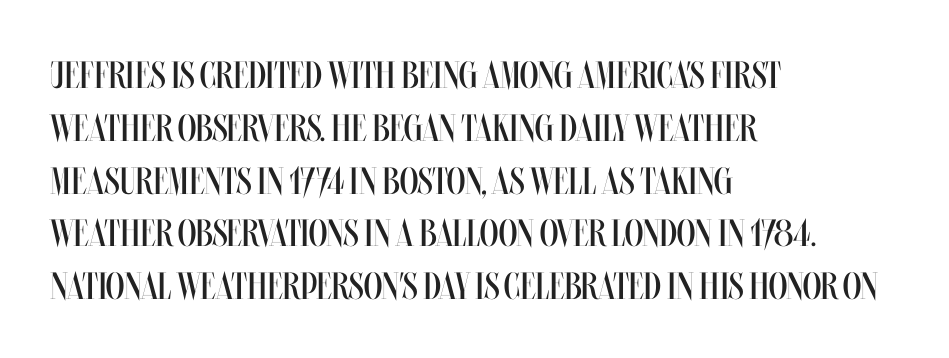
Q: Is the text bold? A: No.
Q: Is the text italic (slanted)? A: No, it is upright.
Q: Is the text underlined? A: No.
Q: How is the paragraph aligned? A: Left-aligned.
Q: Is the spacing between letters normal or unusually wide? A: Normal.
Q: Is the spacing between lines tight, normal or loose? A: Normal.
Q: Width (condensed, normal, or wide)? A: Condensed.
Q: Stroke contrast? A: Medium.
Q: x-height? A: Large.
Q: Monospaced? A: No.
